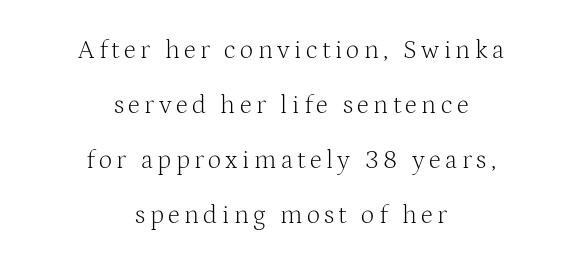
{"italic": "no", "bold": "no", "underline": "no", "align": "center", "line_spacing": "loose", "line_spacing_ratio": 2.11, "glyph_px": 26}
